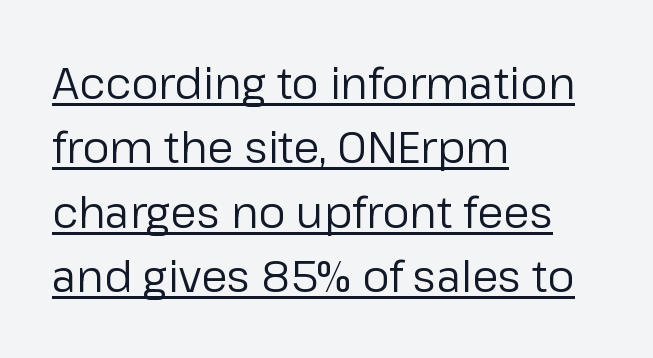
The image shows 43 px regular-weight sans-serif type, upright; set left-aligned, normal line spacing (1.5x), normal letter spacing, underlined; low stroke contrast and a medium x-height.
